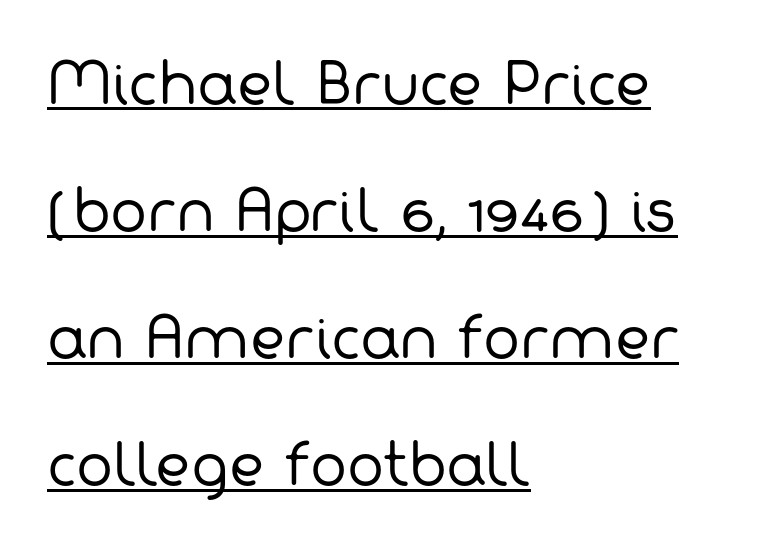
The image shows 55 px regular-weight sans-serif type; set left-aligned, loose line spacing (2.31x), normal letter spacing, underlined; low stroke contrast and a medium x-height.
